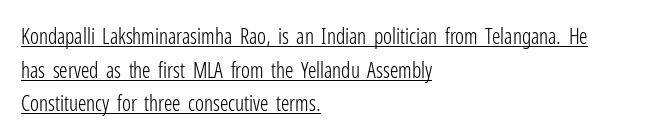
{"italic": "no", "bold": "no", "underline": "yes", "align": "left", "line_spacing": "normal", "line_spacing_ratio": 1.6, "letter_spacing": "normal", "letter_spacing_em": 0.0, "glyph_px": 21}
